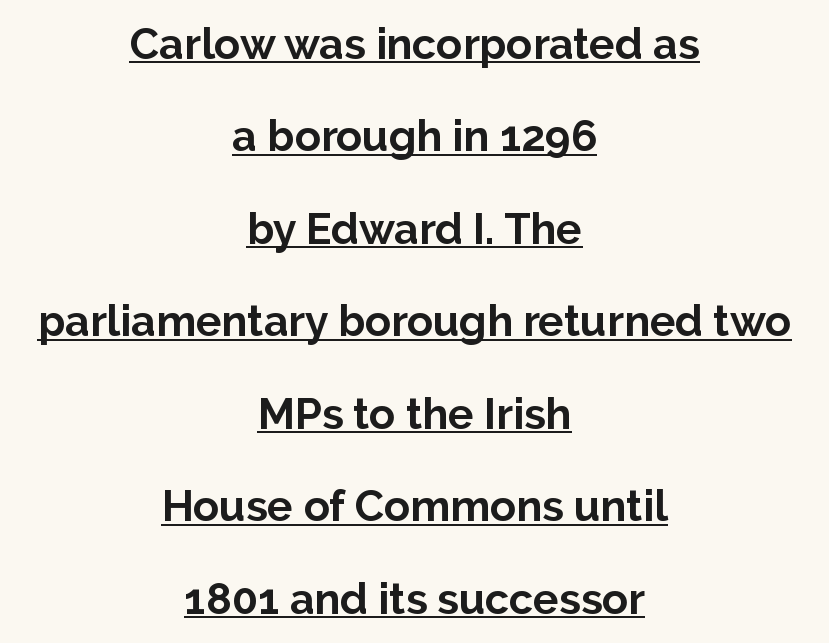
The image shows 43 px bold sans-serif type, upright; set centered, loose line spacing (2.15x), normal letter spacing, underlined; low stroke contrast and a medium x-height.
